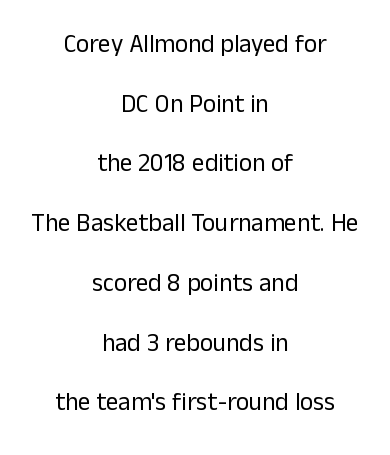
Neither beginnings nor endings align; midpoints do. The space directly below the letters is spotless. Unbolded letterforms with no extra heft. The typography opts for an upright posture over an oblique one. Nobody touched the tracking dial on this one. Does the leading feel generous? Absolutely, it's lavish.
